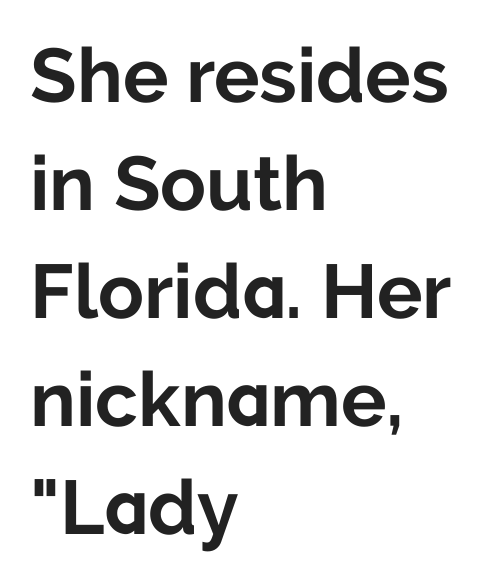
Note the varied advance widths — an 'i' is clearly narrower than an 'm'. Clear beneath every line of the passage. Words appear dense and cohesive because spacing is normal. A student would call this left alignment; a typographer would say flush left, rag right. Every stem runs plumb, perpendicular to the baseline.
